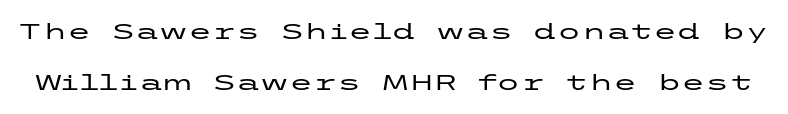
Q: Is the text italic (slanted)? A: No, it is upright.
Q: Is the text underlined? A: No.
Q: Is the spacing between letters normal or unusually wide? A: Normal.
Q: Is the spacing between lines tight, normal or loose? A: Loose.
